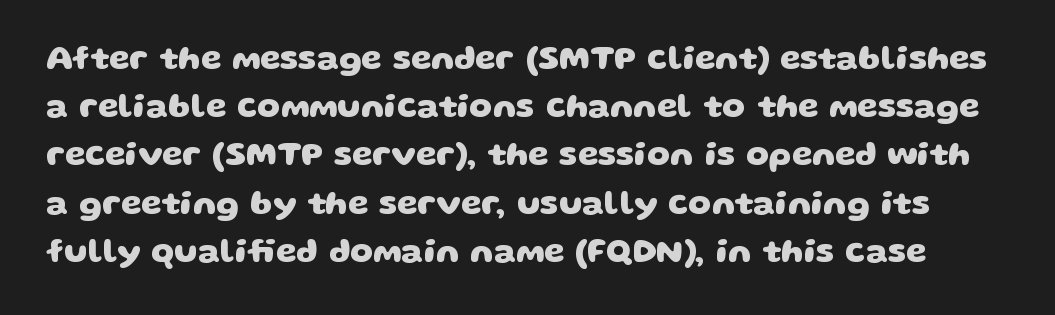
Strokes here are thick enough to call this a true bold. Leading: standard. The letters advance in unequal steps, a hallmark of proportional type. The passage shown has conventional tracking throughout. These lines are composed in type without serifs.
